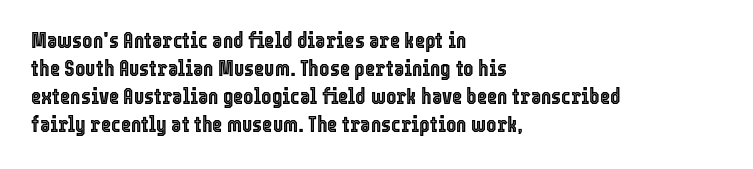
Q: Is the text italic (slanted)? A: No, it is upright.
Q: Is the text underlined? A: No.
Q: How is the paragraph aligned? A: Left-aligned.
Q: Is the spacing between letters normal or unusually wide? A: Normal.
Q: Is the spacing between lines tight, normal or loose? A: Normal.
